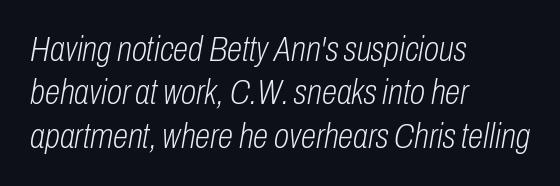
A student would call this left alignment; a typographer would say flush left, rag right. Any mark beneath the type? The region is blank. Proportional: the letters do not fall into vertical columns. When letters slant like this, we call the style italic.
